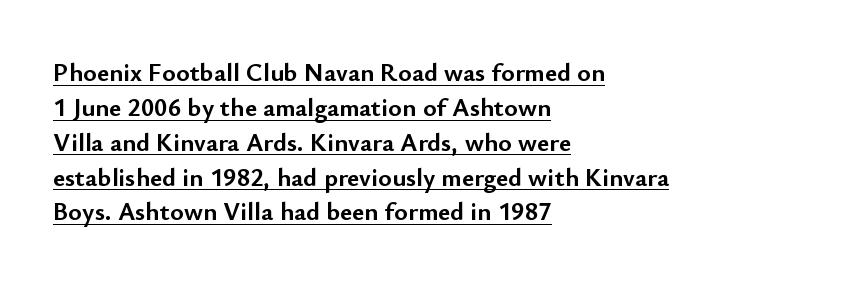
The passage shown is underscored from start to finish. If you drew a line through each stem, it would be perfectly vertical. The rendering uses a moderate line-height, typical for paragraphs. Honestly, the letter spacing is just normal — you wouldn't notice it. Line starts are locked; line ends wander. The strokes are fattened all the way to bold.
